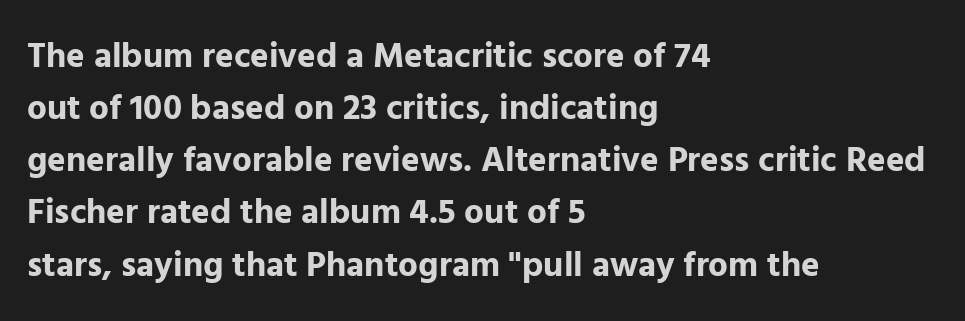
The text block is weighted toward the left margin, trailing off unevenly rightward. What's the leading like? Ordinary, nothing unusual. The letters sit at their default tracking, neither squeezed nor spread. Strong, thick strokes mark this as bold type.
